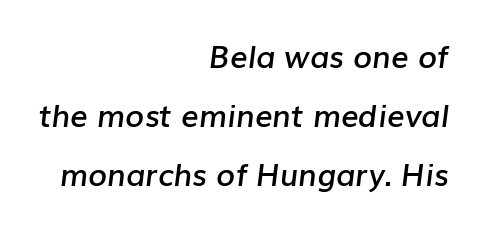
Q: Is the text bold? A: Semi-bold.
Q: Is the text italic (slanted)? A: Yes, it leans right by about 7 degrees.
Q: Is the text underlined? A: No.
Q: How is the paragraph aligned? A: Right-aligned.
Q: Is the spacing between letters normal or unusually wide? A: Normal.
Q: Is the spacing between lines tight, normal or loose? A: Loose.
Q: Width (condensed, normal, or wide)? A: Normal.
Q: Stroke contrast? A: Low.
Q: x-height? A: Medium.
Q: Monospaced? A: No.
